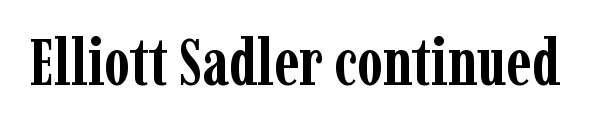
The image shows 66 px semibold, condensed serif type, upright; set normal letter spacing, not underlined; low stroke contrast and a medium x-height.
